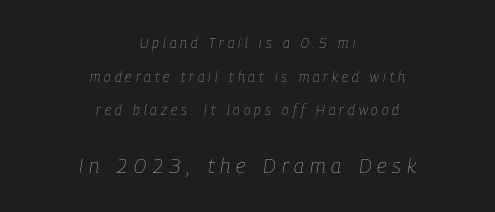
Underline: absent. Successive baselines arrive slowly, with a big drop between each. Yep, that's italic — everything's leaning. Type size steps up from the first block to the second. This rendering uses center alignment, leaving both contours irregular but symmetric.
